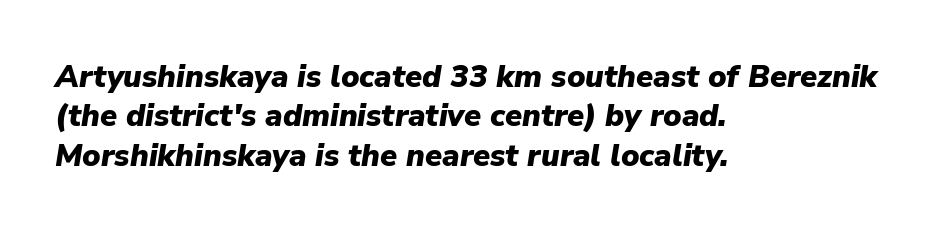
Q: Is the text bold? A: Yes.
Q: Is the text italic (slanted)? A: Yes, it leans right by about 9 degrees.
Q: Is the text underlined? A: No.
Q: How is the paragraph aligned? A: Left-aligned.
Q: Is the spacing between letters normal or unusually wide? A: Normal.
Q: Is the spacing between lines tight, normal or loose? A: Normal.
Q: Width (condensed, normal, or wide)? A: Normal.
Q: Stroke contrast? A: Low.
Q: x-height? A: Medium.
Q: Monospaced? A: No.
